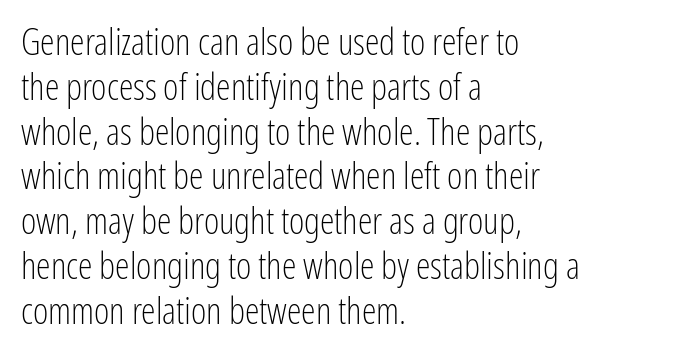
Typeset ragged right — the left edge is the straight one. Letters rest on an invisible, unmarked baseline. The letters advance in unequal steps, a hallmark of proportional type. You can tell it's not italic because the verticals are truly vertical. The glyphs in this specimen are sans serif.
